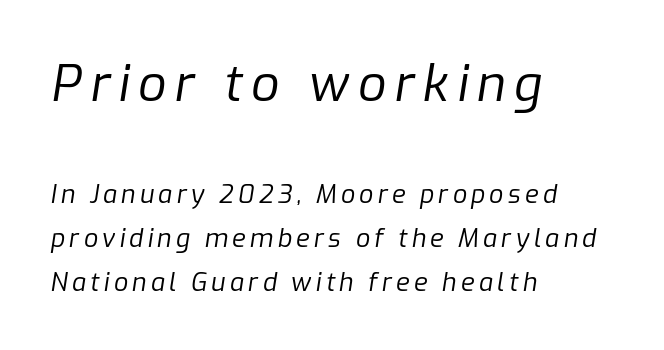
Unmarked baselines from the first word to the last. This sample is left-justified, so line endings fall wherever the words run out. Think of a printed novel: that variable character pitch is what you see here. Reading top to bottom, the characters get smaller at the block break.
